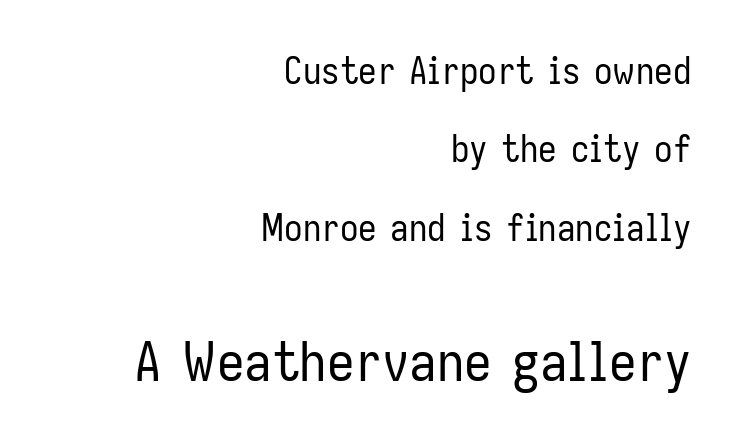
{"serif": "no", "italic": "no", "bold": "no", "weight": "regular", "width": "condensed", "stroke_contrast": "low", "x_height": "medium", "monospaced": "no", "underline": "no", "align": "right", "line_spacing": "loose", "line_spacing_ratio": 2.12, "letter_spacing": "normal", "letter_spacing_em": 0.0, "larger_block": "second", "size_ratio": 1.49, "glyph_px": 55}
